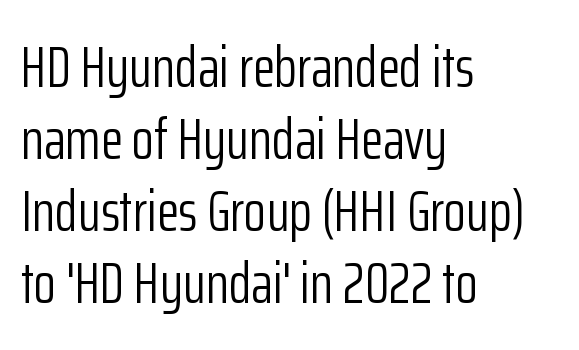
You could not count columns in this text — the font is proportionally spaced. Think standard paragraph weight, or any step lighter than that. These lines are composed in type without serifs. The type sits square on the baseline with zero lean. Alignment: flush left.
